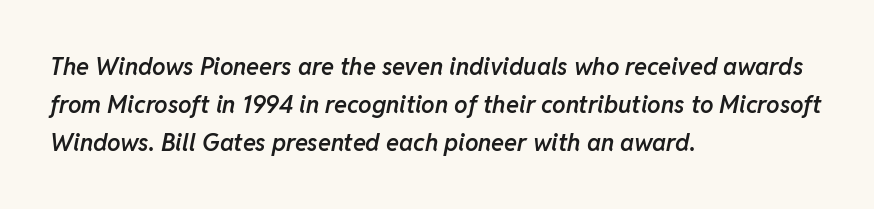
{"italic": "yes", "lean": "right", "slant_degrees": 11, "bold": "semi", "underline": "no", "align": "left", "line_spacing": "normal", "line_spacing_ratio": 1.59, "letter_spacing": "normal", "letter_spacing_em": 0.0, "glyph_px": 24}
